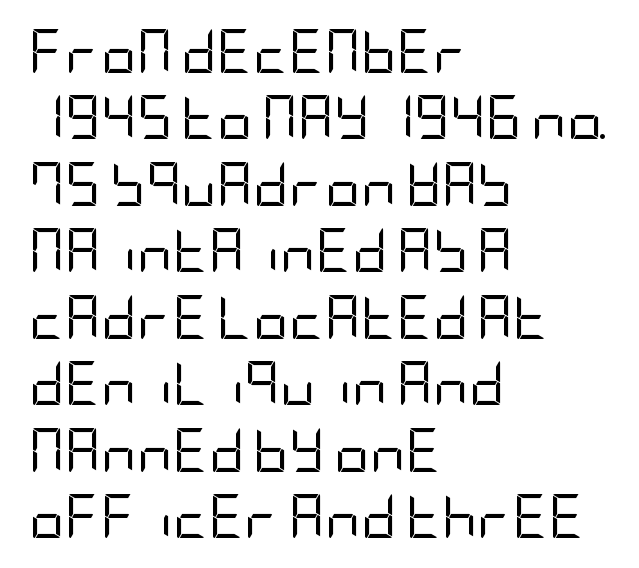
The image shows 44 px regular-weight, condensed sans-serif type, upright; set left-aligned, normal line spacing (1.51x), normal letter spacing, not underlined; low stroke contrast and a large x-height.
